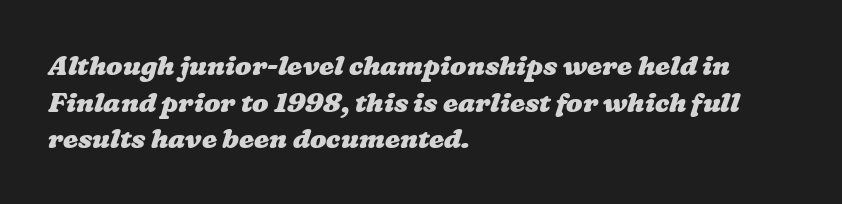
The image shows 27 px bold type; set left-aligned, normal line spacing (1.36x), normal letter spacing, not underlined.
